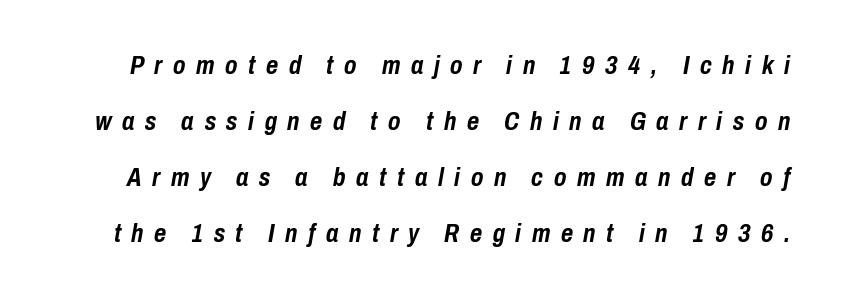
Q: Is the text bold? A: Yes.
Q: Is the text italic (slanted)? A: Yes, it leans right by about 10 degrees.
Q: Is the text underlined? A: No.
Q: Is the spacing between letters normal or unusually wide? A: Unusually wide.
Q: Is the spacing between lines tight, normal or loose? A: Loose.
